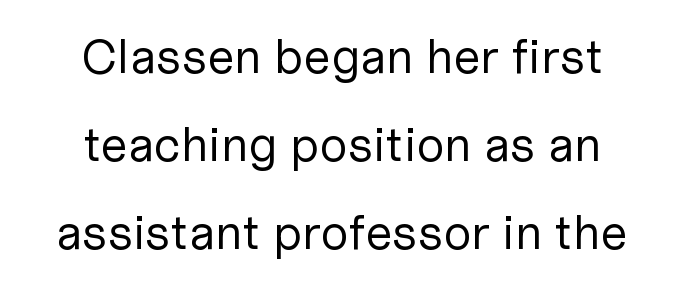
The image shows 49 px regular-weight sans-serif type, upright; set centered, line spacing 1.8x, normal letter spacing, not underlined; low stroke contrast and a medium x-height.
